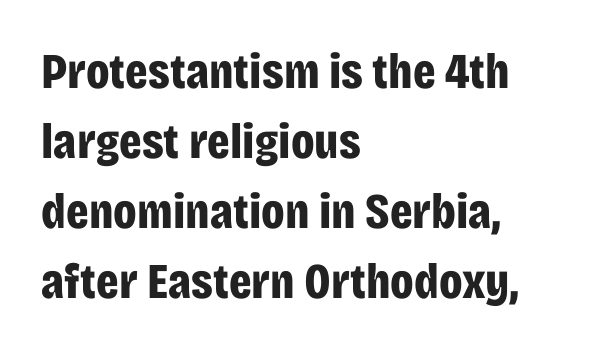
Q: Is the text bold? A: Yes.
Q: Is the text italic (slanted)? A: No, it is upright.
Q: Is the typeface a serif or a sans-serif typeface? A: Sans-serif.
Q: Is the text underlined? A: No.
Q: How is the paragraph aligned? A: Left-aligned.
Q: Is the spacing between letters normal or unusually wide? A: Normal.
Q: Is the spacing between lines tight, normal or loose? A: Normal.
Q: Width (condensed, normal, or wide)? A: Condensed.
Q: Stroke contrast? A: Low.
Q: x-height? A: Large.
Q: Monospaced? A: No.
